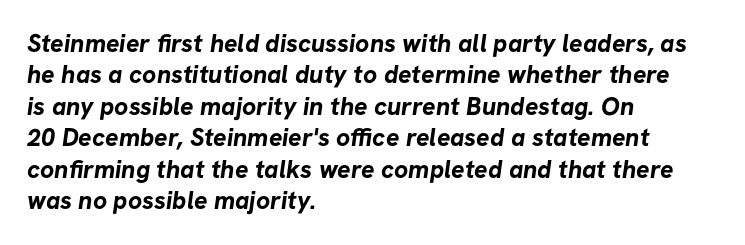
The image shows 25 px bold type; set left-aligned, normal line spacing (1.26x), normal letter spacing, not underlined.
